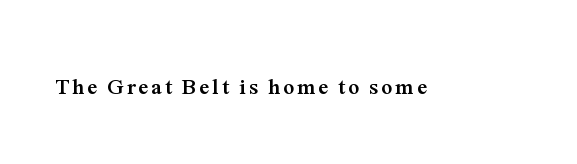
The image shows 22 px bold type, upright; set not underlined.
